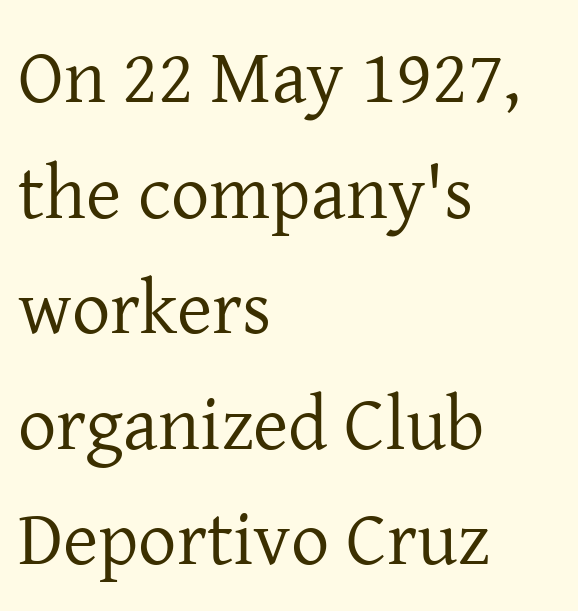
Q: Is the text bold? A: No.
Q: Is the text italic (slanted)? A: No, it is upright.
Q: Is the typeface a serif or a sans-serif typeface? A: Serif.
Q: Is the text underlined? A: No.
Q: How is the paragraph aligned? A: Left-aligned.
Q: Is the spacing between letters normal or unusually wide? A: Normal.
Q: Is the spacing between lines tight, normal or loose? A: Normal.
Q: Width (condensed, normal, or wide)? A: Normal.
Q: Stroke contrast? A: Low.
Q: x-height? A: Medium.
Q: Monospaced? A: No.
